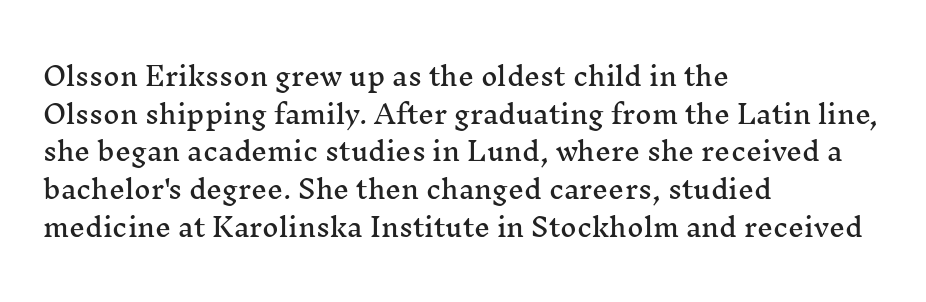
{"italic": "no", "underline": "no", "align": "left", "line_spacing": "normal", "line_spacing_ratio": 1.51, "letter_spacing": "normal", "letter_spacing_em": 0.0, "glyph_px": 25}
